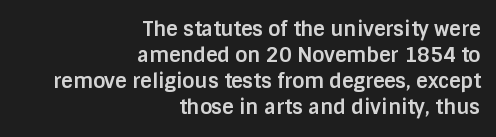
{"italic": "no", "bold": "yes", "underline": "no", "align": "right", "line_spacing": "normal", "line_spacing_ratio": 1.3, "letter_spacing": "normal", "letter_spacing_em": 0.0, "glyph_px": 20}
